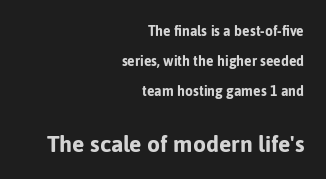
Heavy, bold letterforms. Just letters on the line, the space beneath them empty. You could fit nearly another row in the gap between these rows. Characters remain perfectly vertical along every line.
